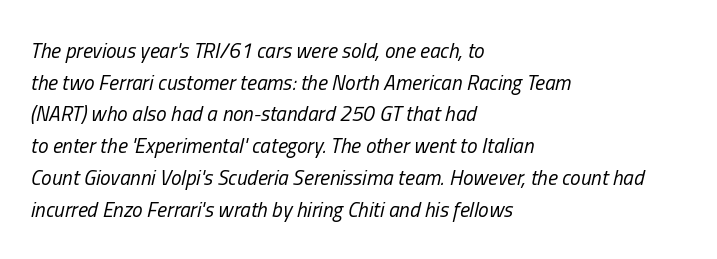
Q: Is the text bold? A: No.
Q: Is the text italic (slanted)? A: Yes, it leans right by about 13 degrees.
Q: Is the text underlined? A: No.
Q: How is the paragraph aligned? A: Left-aligned.
Q: Is the spacing between letters normal or unusually wide? A: Normal.
Q: Is the spacing between lines tight, normal or loose? A: Normal.
